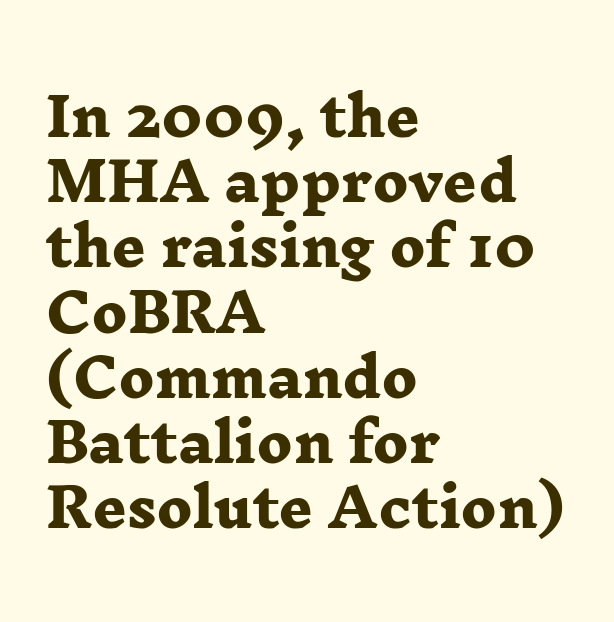
{"serif": "yes", "bold": "yes", "weight": "heavy", "width": "wide", "stroke_contrast": "low", "x_height": "medium", "monospaced": "no", "underline": "no", "align": "left", "line_spacing_ratio": 1.23, "letter_spacing": "normal", "letter_spacing_em": 0.0, "glyph_px": 53}
